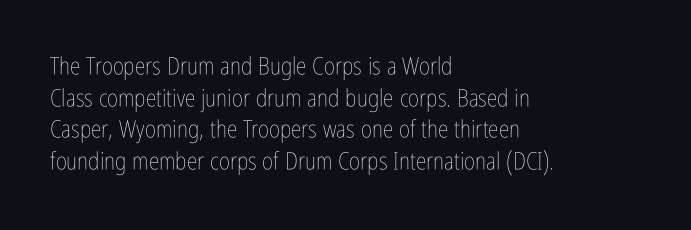
The image shows 24 px text type, upright; set left-aligned, normal line spacing (1.32x), normal letter spacing, not underlined.
